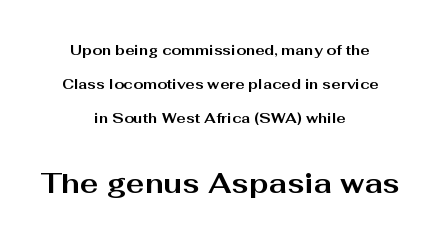
{"serif": "no", "italic": "no", "bold": "yes", "weight": "bold", "width": "wide", "stroke_contrast": "medium", "x_height": "medium", "monospaced": "no", "underline": "no", "align": "center", "line_spacing": "loose", "line_spacing_ratio": 2.43, "letter_spacing": "normal", "letter_spacing_em": 0.0, "larger_block": "second", "size_ratio": 2.0, "glyph_px": 28}
